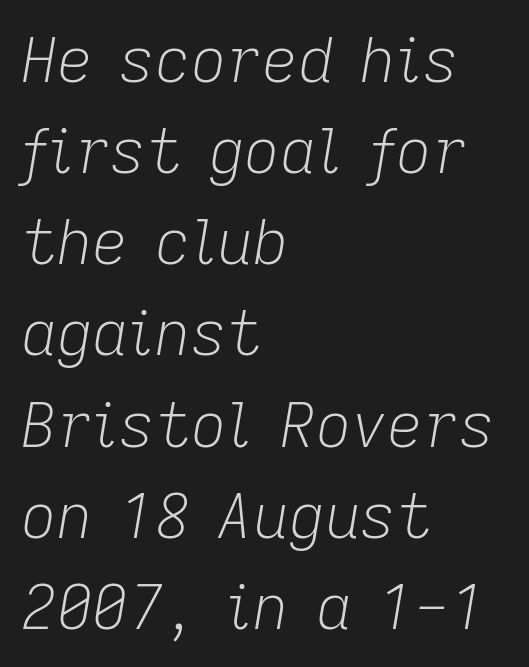
The image shows 62 px light type, italic (leaning right); set left-aligned, normal line spacing (1.47x), normal letter spacing, not underlined; low stroke contrast and a medium x-height.
